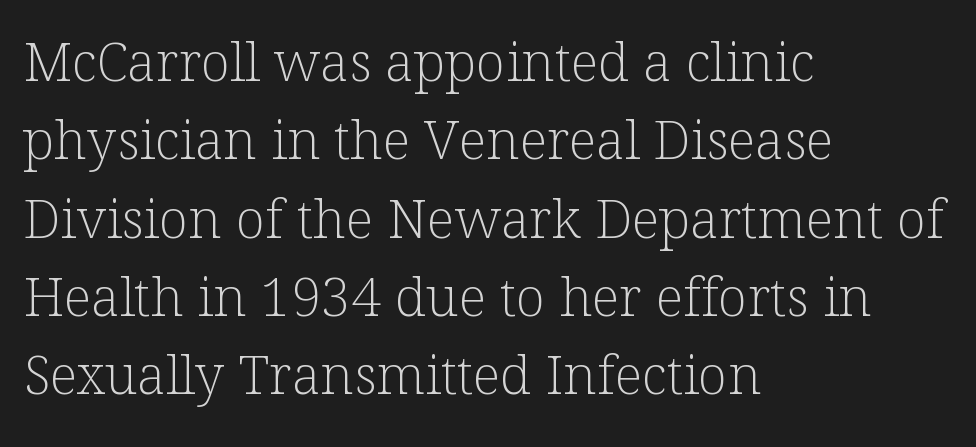
{"serif": "yes", "italic": "no", "bold": "no", "weight": "light", "width": "normal", "stroke_contrast": "low", "x_height": "medium", "monospaced": "no", "underline": "no", "align": "left", "line_spacing": "normal", "line_spacing_ratio": 1.45, "letter_spacing": "normal", "letter_spacing_em": 0.0, "glyph_px": 54}
